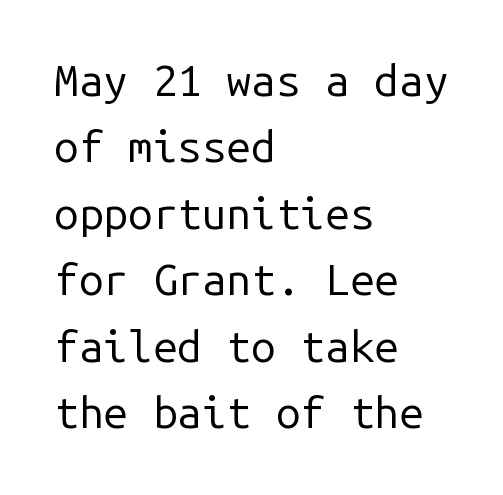
This is roman type, the default non-slanted kind. Each word holds together tightly as a unit, with standard inter-letter gaps. No letter is thick-stroked: the sample isn't bold. Font category for this specimen: sans-serif. Is this a fixed-width face? Yes — each glyph sits in an identical cell.
